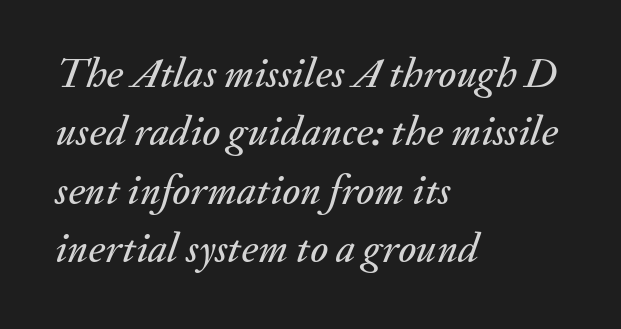
{"italic": "yes", "lean": "right", "slant_degrees": 20, "width": "normal", "stroke_contrast": "medium", "x_height": "small", "monospaced": "no", "underline": "no", "align": "left", "line_spacing": "normal", "line_spacing_ratio": 1.39, "letter_spacing": "normal", "letter_spacing_em": 0.0, "glyph_px": 42}
